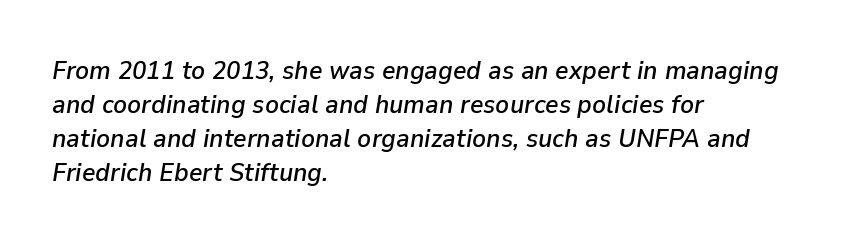
{"italic": "yes", "lean": "right", "slant_degrees": 9, "underline": "no", "align": "left", "line_spacing": "normal", "line_spacing_ratio": 1.31, "letter_spacing": "normal", "letter_spacing_em": 0.0, "glyph_px": 26}
